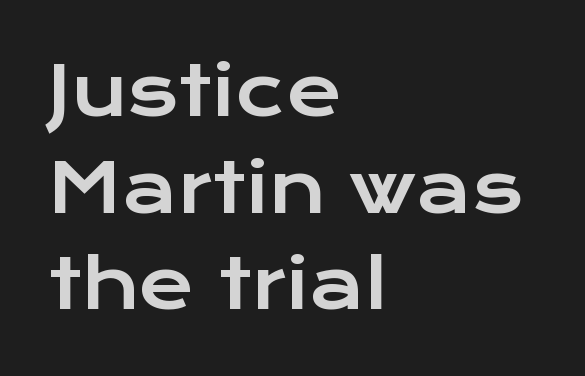
Q: Is the text italic (slanted)? A: No, it is upright.
Q: Is the typeface a serif or a sans-serif typeface? A: Sans-serif.
Q: Is the text underlined? A: No.
Q: How is the paragraph aligned? A: Left-aligned.
Q: Is the spacing between letters normal or unusually wide? A: Normal.
Q: Is the spacing between lines tight, normal or loose? A: Normal.
Q: Width (condensed, normal, or wide)? A: Wide.
Q: Stroke contrast? A: Low.
Q: x-height? A: Medium.
Q: Monospaced? A: No.
